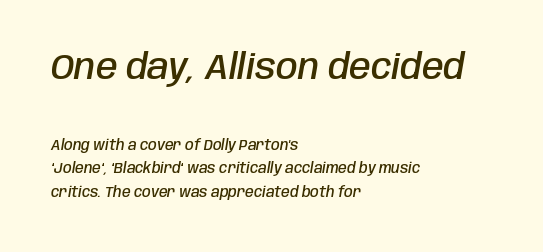
The image shows 35 px semibold, condensed type, italic (leaning right); set left-aligned, normal line spacing (1.68x), normal letter spacing, not underlined; the first (top) block is 2.5x larger; low stroke contrast and a large x-height.
